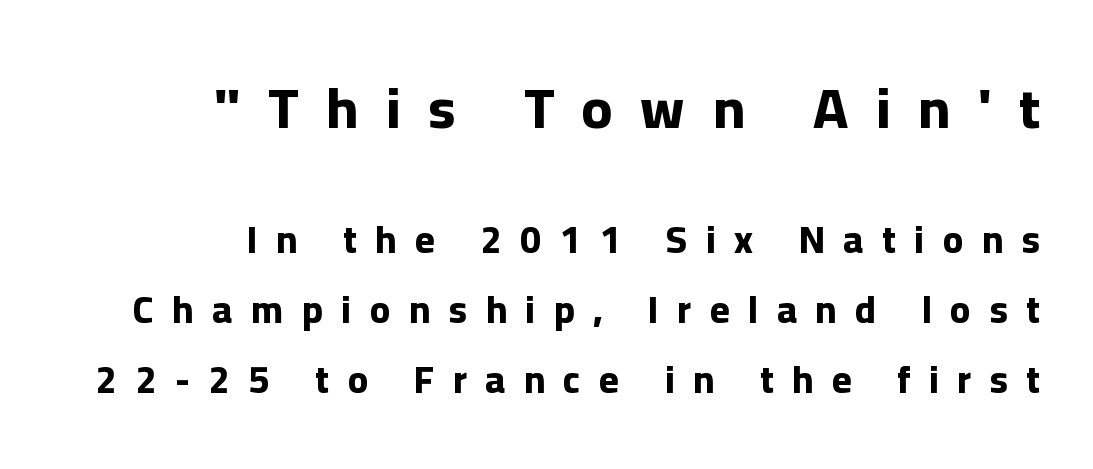
The image shows 57 px bold sans-serif type, upright; set right-aligned, line spacing 1.84x, unusually wide letter spacing (+0.49 em), not underlined; the first (top) block is 1.5x larger; low stroke contrast and a medium x-height.
